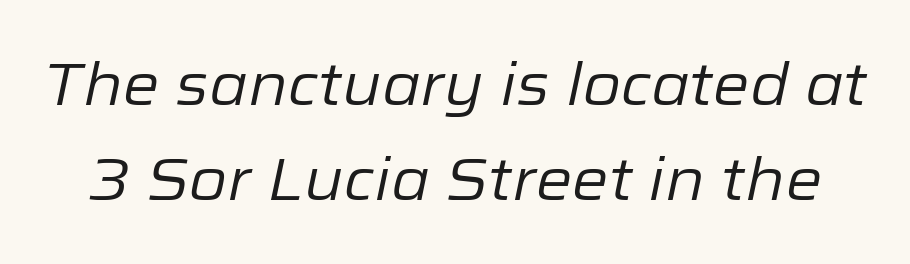
These lines sit exactly where default settings would place them. Does the lettering tilt? It does — this is italic. The letterforms sit shoulder to shoulder at normal distance. This is not heavy type; no bold has been used. You could not count columns in this text — the font is proportionally spaced.
